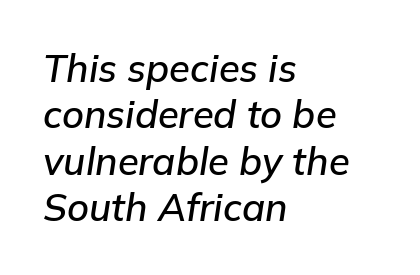
Q: Is the text italic (slanted)? A: Yes, it leans right by about 9 degrees.
Q: Is the text underlined? A: No.
Q: How is the paragraph aligned? A: Left-aligned.
Q: Is the spacing between letters normal or unusually wide? A: Normal.
Q: Width (condensed, normal, or wide)? A: Normal.
Q: Stroke contrast? A: Low.
Q: x-height? A: Medium.
Q: Monospaced? A: No.
